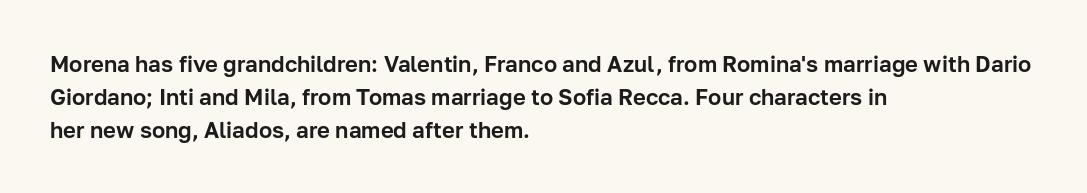
A clean baseline with only descenders dipping below it. Standard letterfit; no display-style spreading of the glyphs. Notice how descenders clear the ascenders below comfortably — that's standard leading. It's the straight-up-and-down kind of type. Does the copy run flush right? No — it runs flush left.
